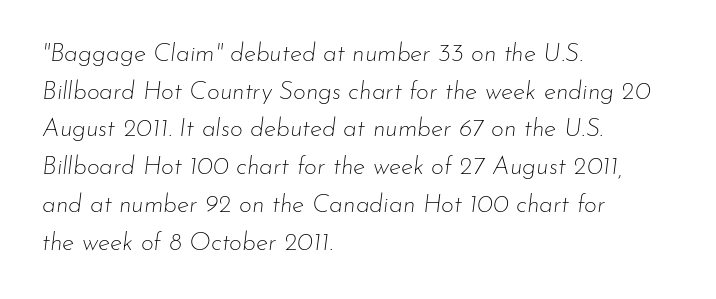
The image shows 25 px text type, italic (leaning right); set left-aligned, normal line spacing (1.51x), normal letter spacing, not underlined.
